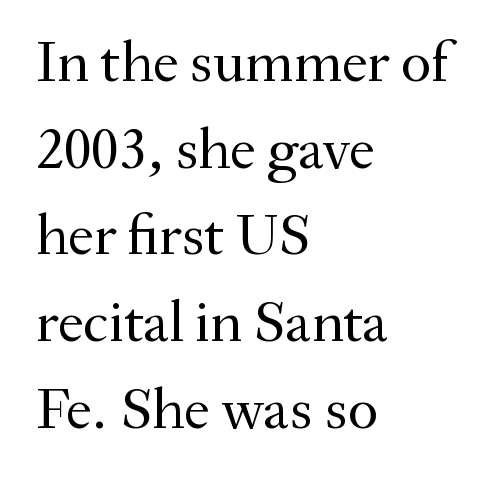
The image shows 59 px regular-weight serif type, upright; set left-aligned, normal line spacing (1.47x), normal letter spacing, not underlined; medium stroke contrast and a small x-height.
